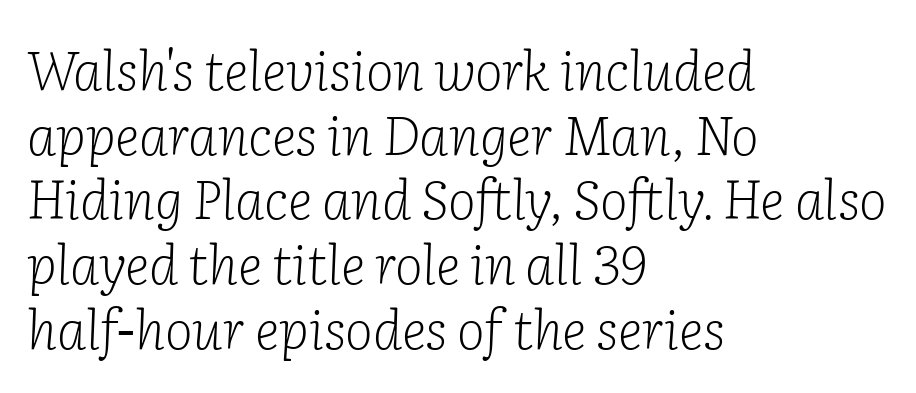
Stroke mass is kept to a normal reading level or below. The font's italic variant was chosen for this text. Descenders are the only things crossing below the line. Compared with a centered layout, this one pins lines to the left instead. Typographically, this falls in the serif category.
